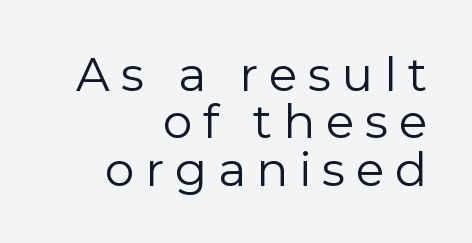
No italicization has been applied; the sample stays upright. Letters rest on an invisible, unmarked baseline. Proportional: the letters do not fall into vertical columns. Regarding leading, the lines here are crowded together. The rendering inserts visible extra space after every character. The ragged edge is on the left, which tells us the setting is flush right.
